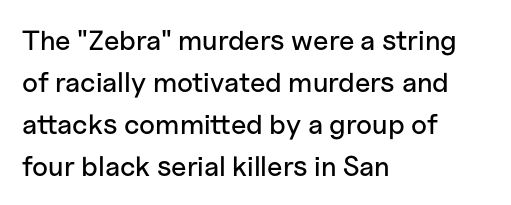
This is sans-serif lettering, the kind often seen on screens and signage. Summary of vertical rhythm: regular, with standard interline spacing. Note the varied advance widths — an 'i' is clearly narrower than an 'm'. Students, note that the glyphs here touch the page at normal intervals. No italicization has been applied; the sample stays upright.
